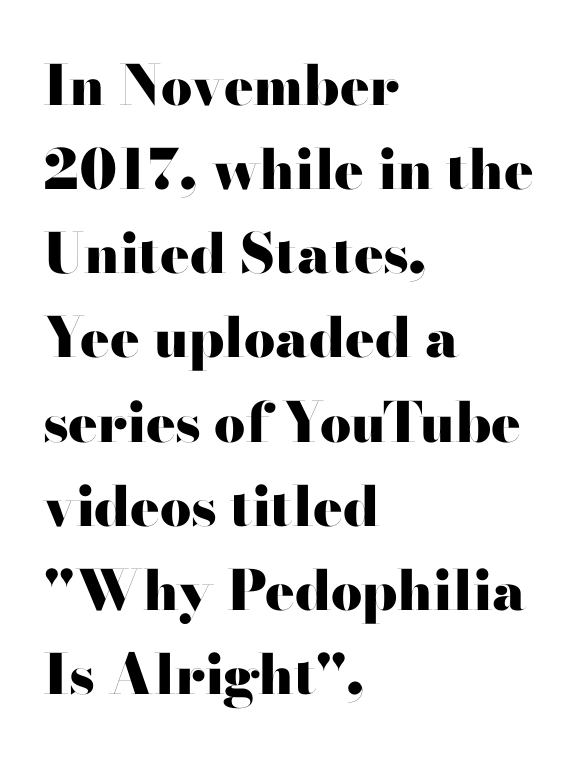
These lines keep a tight, regular rhythm from letter to letter. Strong, thick strokes mark this as bold type. Here the designer chose a conventional face with non-uniform glyph widths. The rendering shows plain stroke endings on the letterforms — a sans-serif design. Descenders hang freely into open space.
